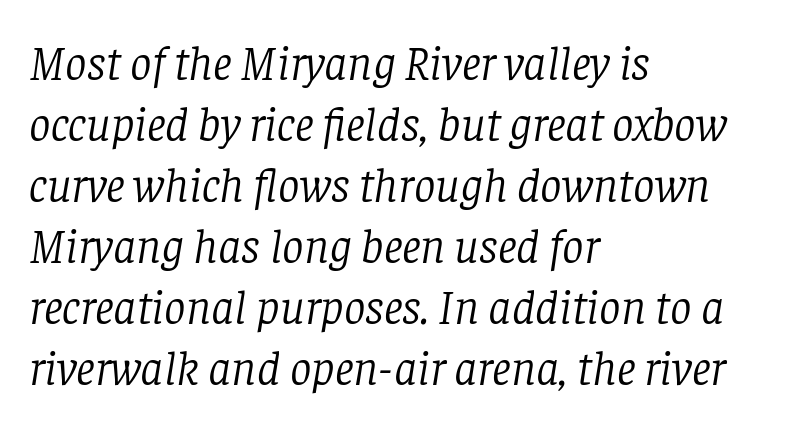
{"serif": "yes", "italic": "yes", "lean": "right", "slant_degrees": 8, "bold": "no", "weight": "light", "width": "normal", "stroke_contrast": "low", "x_height": "large", "monospaced": "no", "underline": "no", "align": "left", "line_spacing": "normal", "line_spacing_ratio": 1.27, "letter_spacing": "normal", "letter_spacing_em": 0.0, "glyph_px": 48}
